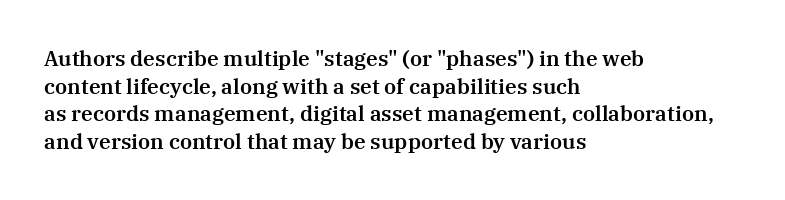
The image shows 21 px text type, upright; set left-aligned, normal line spacing (1.32x), normal letter spacing, not underlined.
